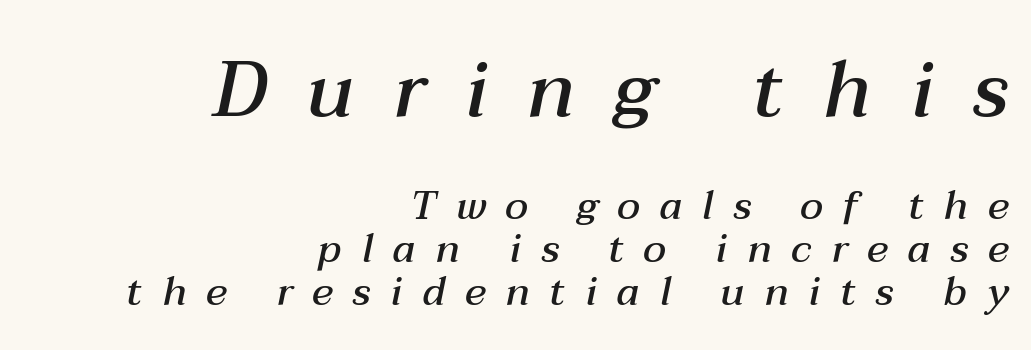
{"italic": "yes", "lean": "right", "slant_degrees": 12, "bold": "semi", "weight": "semibold", "width": "normal", "stroke_contrast": "medium", "x_height": "medium", "monospaced": "no", "underline": "no", "align": "right", "line_spacing": "tight", "line_spacing_ratio": 1.08, "letter_spacing": "wide", "letter_spacing_em": 0.49, "larger_block": "first", "size_ratio": 1.98, "glyph_px": 79}
